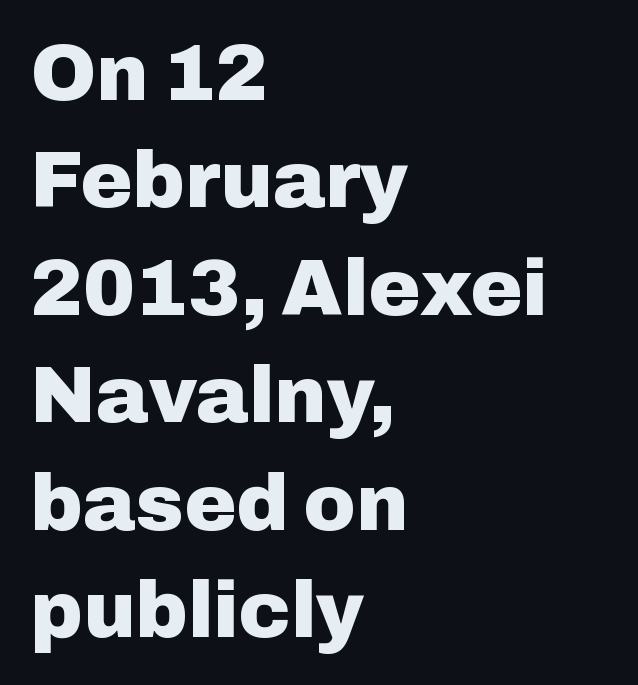
Q: Is the text bold? A: Yes.
Q: Is the text italic (slanted)? A: No, it is upright.
Q: Is the typeface a serif or a sans-serif typeface? A: Sans-serif.
Q: Is the text underlined? A: No.
Q: How is the paragraph aligned? A: Left-aligned.
Q: Is the spacing between letters normal or unusually wide? A: Normal.
Q: Is the spacing between lines tight, normal or loose? A: Normal.
Q: Width (condensed, normal, or wide)? A: Normal.
Q: Stroke contrast? A: Low.
Q: x-height? A: Medium.
Q: Monospaced? A: No.
